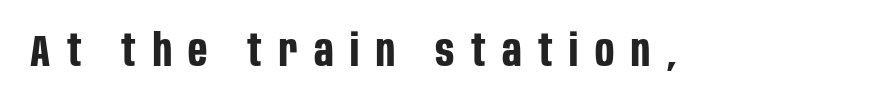
Q: Is the text bold? A: Yes.
Q: Is the text italic (slanted)? A: No, it is upright.
Q: Is the typeface a serif or a sans-serif typeface? A: Sans-serif.
Q: Is the text underlined? A: No.
Q: Is the spacing between letters normal or unusually wide? A: Unusually wide.
Q: Width (condensed, normal, or wide)? A: Condensed.
Q: Stroke contrast? A: Low.
Q: x-height? A: Large.
Q: Monospaced? A: No.
